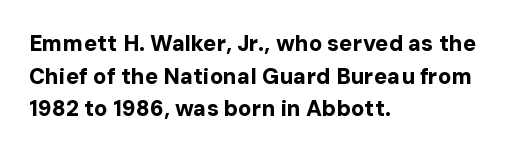
The letters stand straight up with perfectly vertical stems. Vertical spacing — default. Beneath every word, the page is bare. Typeset ragged right — the left edge is the straight one.
